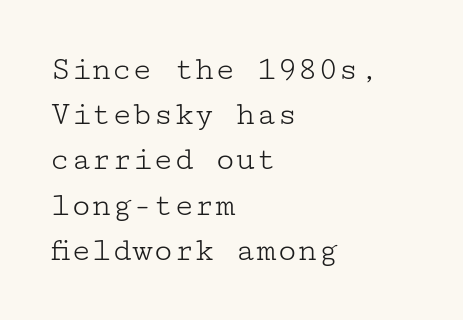
Q: Is the text bold? A: No.
Q: Is the text italic (slanted)? A: No, it is upright.
Q: Is the typeface a serif or a sans-serif typeface? A: Serif.
Q: Is the text underlined? A: No.
Q: How is the paragraph aligned? A: Left-aligned.
Q: Is the spacing between letters normal or unusually wide? A: Normal.
Q: Is the spacing between lines tight, normal or loose? A: Normal.
Q: Width (condensed, normal, or wide)? A: Wide.
Q: Stroke contrast? A: Low.
Q: x-height? A: Medium.
